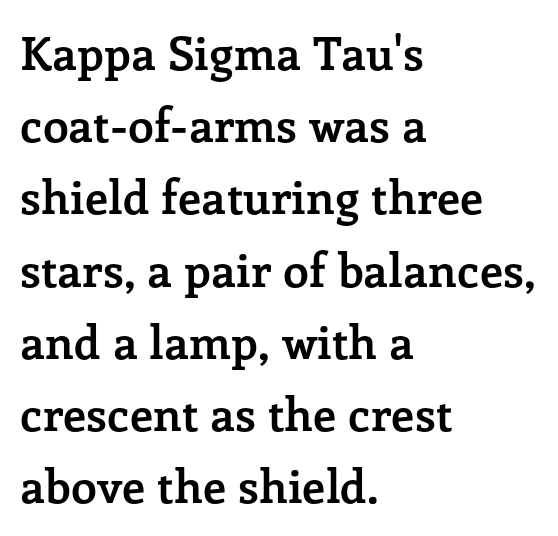
The image shows 46 px semibold serif type, upright; set left-aligned, normal line spacing (1.57x), normal letter spacing, not underlined; low stroke contrast and a medium x-height.
